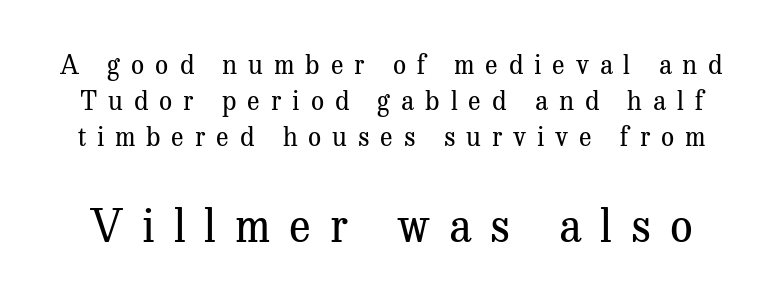
Q: Is the text bold? A: No.
Q: Is the text italic (slanted)? A: No, it is upright.
Q: Is the typeface a serif or a sans-serif typeface? A: Serif.
Q: Is the text underlined? A: No.
Q: Is the spacing between letters normal or unusually wide? A: Unusually wide.
Q: Is the spacing between lines tight, normal or loose? A: Normal.
Q: Which block of text is set in a larger size, the first (top) or the second (bottom)? A: The second (bottom) one.
Q: Width (condensed, normal, or wide)? A: Normal.
Q: Stroke contrast? A: Medium.
Q: x-height? A: Medium.
Q: Monospaced? A: No.
